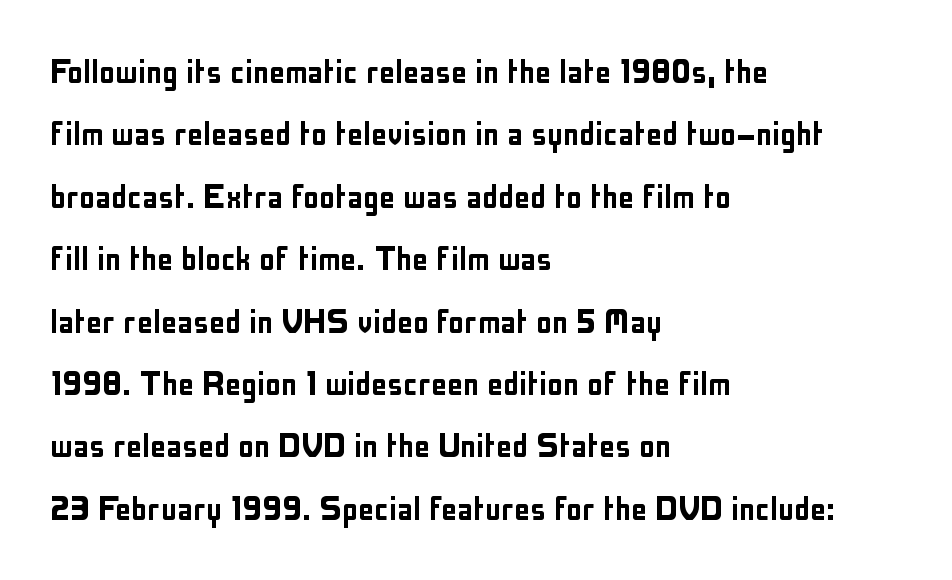
Q: Is the text italic (slanted)? A: No, it is upright.
Q: Is the typeface a serif or a sans-serif typeface? A: Sans-serif.
Q: Is the text underlined? A: No.
Q: How is the paragraph aligned? A: Left-aligned.
Q: Is the spacing between letters normal or unusually wide? A: Normal.
Q: Is the spacing between lines tight, normal or loose? A: Normal.
Q: Width (condensed, normal, or wide)? A: Condensed.
Q: Stroke contrast? A: Low.
Q: x-height? A: Medium.
Q: Monospaced? A: No.
